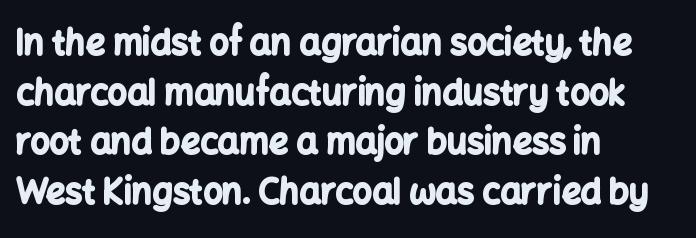
Q: Is the text bold? A: Yes.
Q: Is the text italic (slanted)? A: No, it is upright.
Q: Is the typeface a serif or a sans-serif typeface? A: Sans-serif.
Q: Is the text underlined? A: No.
Q: How is the paragraph aligned? A: Left-aligned.
Q: Is the spacing between letters normal or unusually wide? A: Normal.
Q: Is the spacing between lines tight, normal or loose? A: Normal.
Q: Width (condensed, normal, or wide)? A: Normal.
Q: Stroke contrast? A: Low.
Q: x-height? A: Medium.
Q: Monospaced? A: No.
